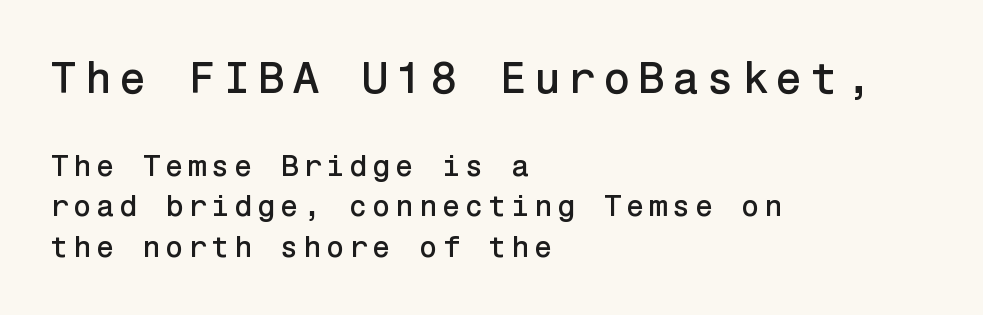
Caption: multi-line text, flush left, ragged right. These two chunks differ in scale, with the top chunk taking the larger measure. The letters stand straight up with perfectly vertical stems. The text was rendered using a sans face with plain stroke endings. Line spacing here is normal. Has an underline been added? It has not.
